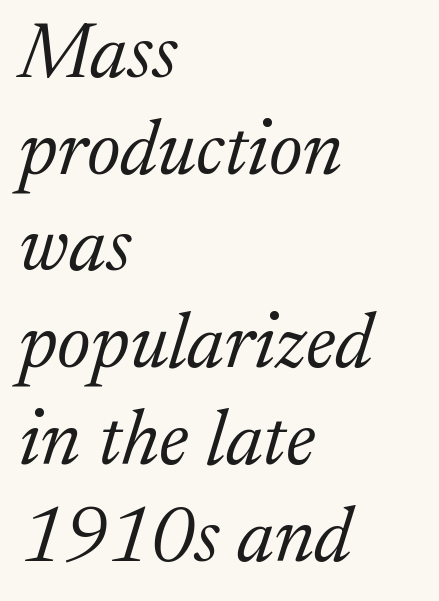
Q: Is the text bold? A: No.
Q: Is the text italic (slanted)? A: Yes, it leans right by about 17 degrees.
Q: Is the typeface a serif or a sans-serif typeface? A: Serif.
Q: Is the text underlined? A: No.
Q: How is the paragraph aligned? A: Left-aligned.
Q: Is the spacing between letters normal or unusually wide? A: Normal.
Q: Width (condensed, normal, or wide)? A: Normal.
Q: Stroke contrast? A: Medium.
Q: x-height? A: Medium.
Q: Monospaced? A: No.
